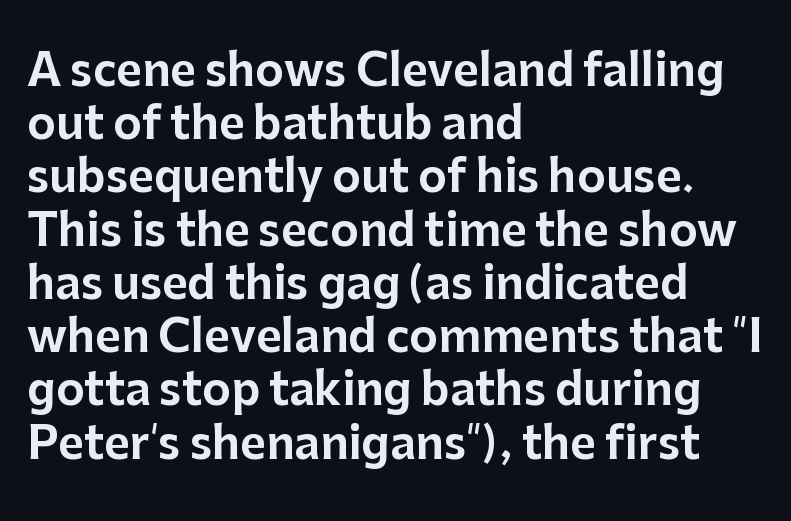
The image shows 44 px sans-serif type, upright; set left-aligned, line spacing 1.21x, normal letter spacing, not underlined; low stroke contrast and a medium x-height.
